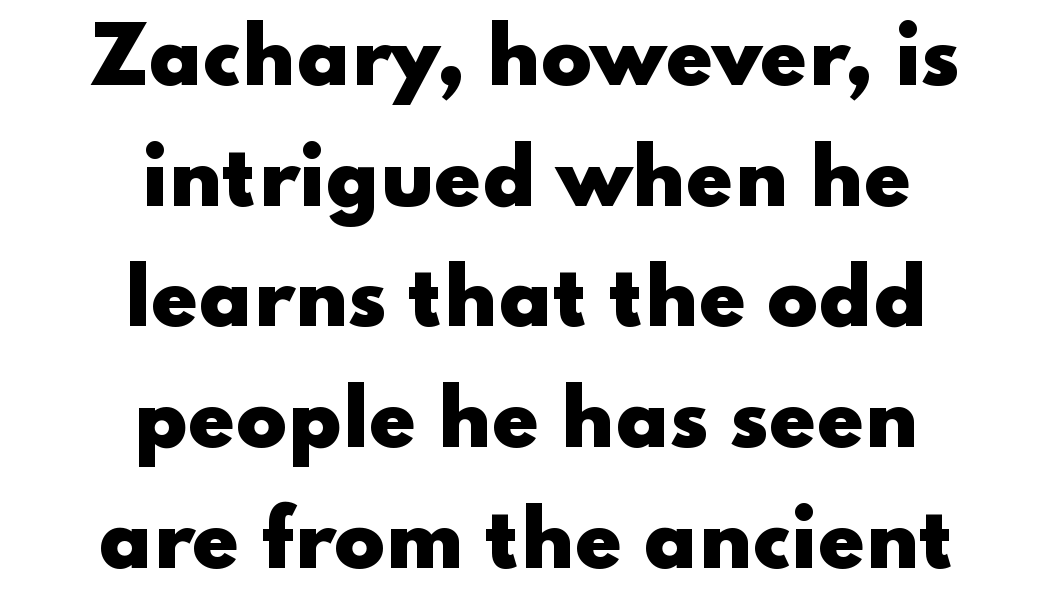
Q: Is the text bold? A: Yes.
Q: Is the text italic (slanted)? A: No, it is upright.
Q: Is the typeface a serif or a sans-serif typeface? A: Sans-serif.
Q: Is the text underlined? A: No.
Q: How is the paragraph aligned? A: Centered.
Q: Is the spacing between letters normal or unusually wide? A: Normal.
Q: Is the spacing between lines tight, normal or loose? A: Normal.
Q: Width (condensed, normal, or wide)? A: Wide.
Q: Stroke contrast? A: Low.
Q: x-height? A: Small.
Q: Monospaced? A: No.
